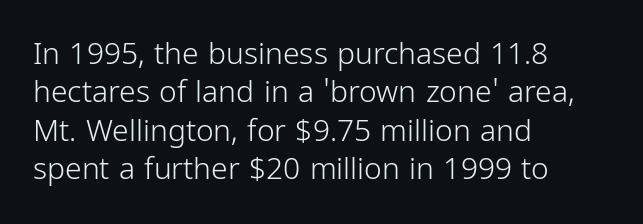
{"serif": "no", "italic": "no", "bold": "no", "weight": "light", "width": "condensed", "stroke_contrast": "low", "x_height": "medium", "monospaced": "no", "underline": "no", "align": "left", "line_spacing": "normal", "line_spacing_ratio": 1.28, "letter_spacing": "normal", "letter_spacing_em": 0.0, "glyph_px": 30}
